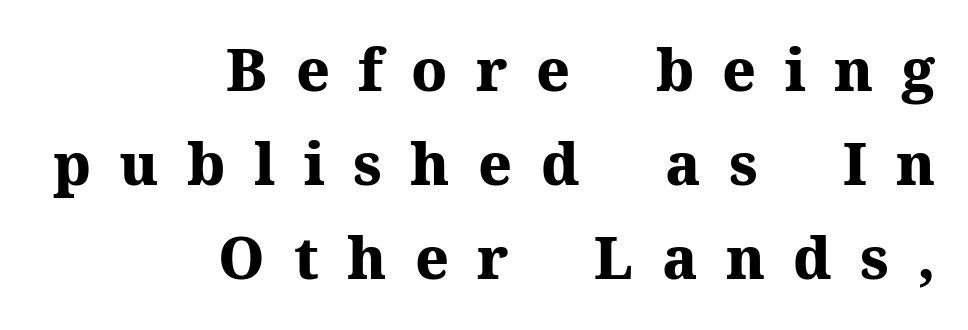
{"serif": "yes", "italic": "no", "bold": "yes", "weight": "heavy", "width": "normal", "stroke_contrast": "medium", "x_height": "medium", "monospaced": "no", "underline": "no", "align": "right", "line_spacing": "normal", "line_spacing_ratio": 1.62, "letter_spacing": "wide", "letter_spacing_em": 0.49, "glyph_px": 58}
